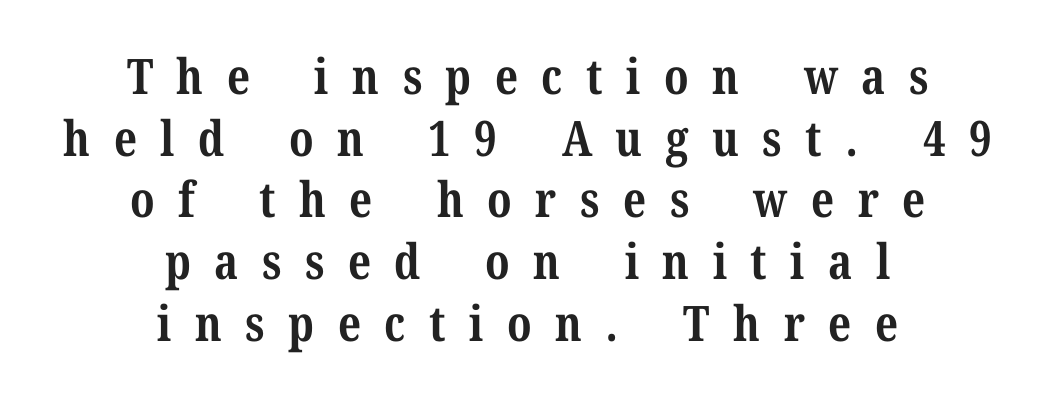
Q: Is the text bold? A: Yes.
Q: Is the text italic (slanted)? A: No, it is upright.
Q: Is the typeface a serif or a sans-serif typeface? A: Serif.
Q: Is the text underlined? A: No.
Q: How is the paragraph aligned? A: Centered.
Q: Is the spacing between letters normal or unusually wide? A: Unusually wide.
Q: Is the spacing between lines tight, normal or loose? A: Normal.
Q: Width (condensed, normal, or wide)? A: Normal.
Q: Stroke contrast? A: Medium.
Q: x-height? A: Medium.
Q: Monospaced? A: No.
